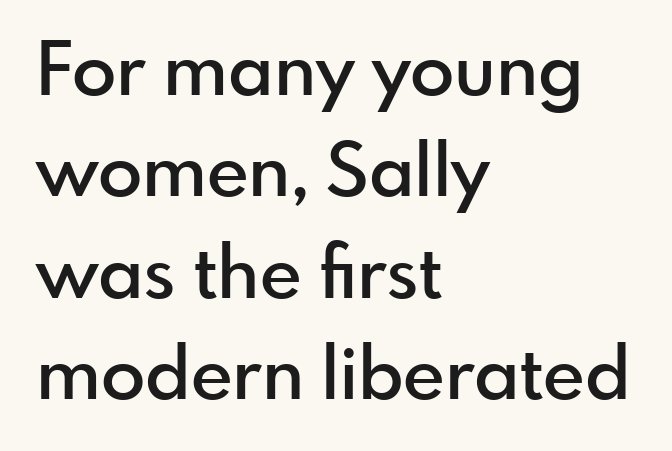
Q: Is the text bold? A: Semi-bold.
Q: Is the text italic (slanted)? A: No, it is upright.
Q: Is the typeface a serif or a sans-serif typeface? A: Sans-serif.
Q: Is the text underlined? A: No.
Q: How is the paragraph aligned? A: Left-aligned.
Q: Is the spacing between letters normal or unusually wide? A: Normal.
Q: Is the spacing between lines tight, normal or loose? A: Normal.
Q: Width (condensed, normal, or wide)? A: Normal.
Q: x-height? A: Small.
Q: Monospaced? A: No.
